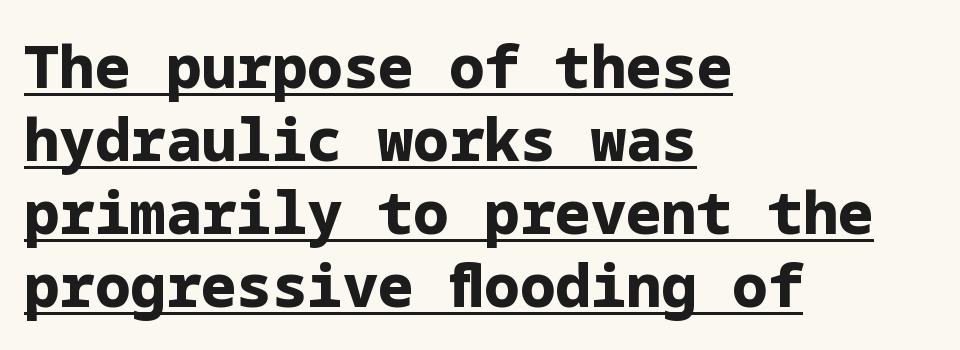
Q: Is the text bold? A: Yes.
Q: Is the text italic (slanted)? A: No, it is upright.
Q: Is the typeface a serif or a sans-serif typeface? A: Sans-serif.
Q: Is the text underlined? A: Yes.
Q: How is the paragraph aligned? A: Left-aligned.
Q: Is the spacing between letters normal or unusually wide? A: Normal.
Q: Width (condensed, normal, or wide)? A: Normal.
Q: Stroke contrast? A: Low.
Q: x-height? A: Medium.
